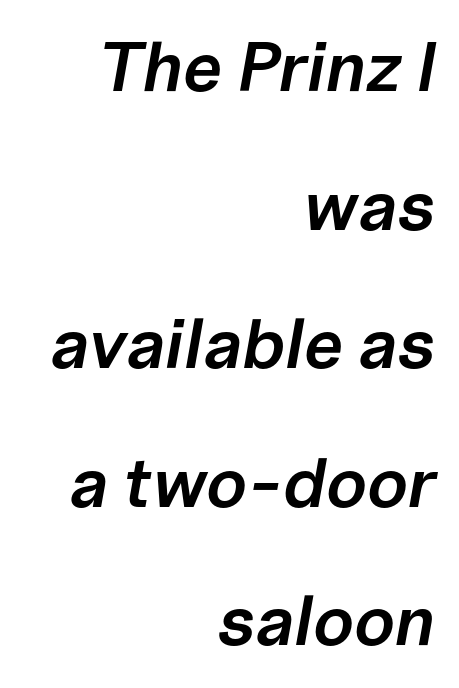
Characters are canted at an angle relative to the baseline's perpendicular. These lines stack with their right ends in a neat column. I'd describe the lettering as semibold — firm but not a full bold. No word sits above an underline. The passage shown is typed in a proportional face where columns would drift.
